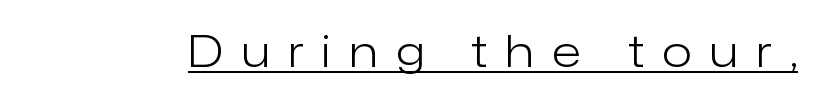
The image shows 44 px light sans-serif type, upright; set unusually wide letter spacing (+0.42 em), underlined; low stroke contrast and a medium x-height.
